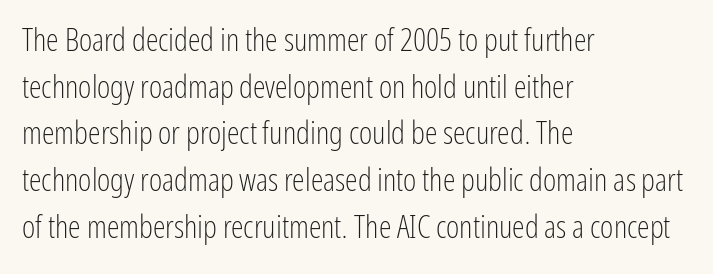
Q: Is the text bold? A: No.
Q: Is the text italic (slanted)? A: No, it is upright.
Q: Is the typeface a serif or a sans-serif typeface? A: Sans-serif.
Q: Is the text underlined? A: No.
Q: How is the paragraph aligned? A: Left-aligned.
Q: Is the spacing between letters normal or unusually wide? A: Normal.
Q: Is the spacing between lines tight, normal or loose? A: Normal.
Q: Width (condensed, normal, or wide)? A: Condensed.
Q: Stroke contrast? A: Low.
Q: x-height? A: Medium.
Q: Monospaced? A: No.
